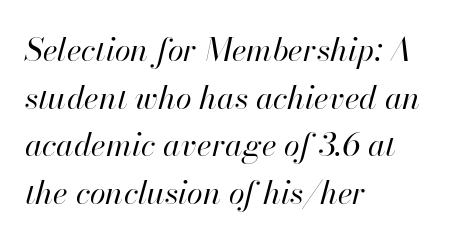
{"italic": "yes", "lean": "right", "slant_degrees": 13, "bold": "no", "weight": "regular", "width": "normal", "stroke_contrast": "high", "x_height": "small", "monospaced": "no", "underline": "no", "align": "left", "line_spacing": "normal", "line_spacing_ratio": 1.49, "letter_spacing": "normal", "letter_spacing_em": 0.0, "glyph_px": 32}
